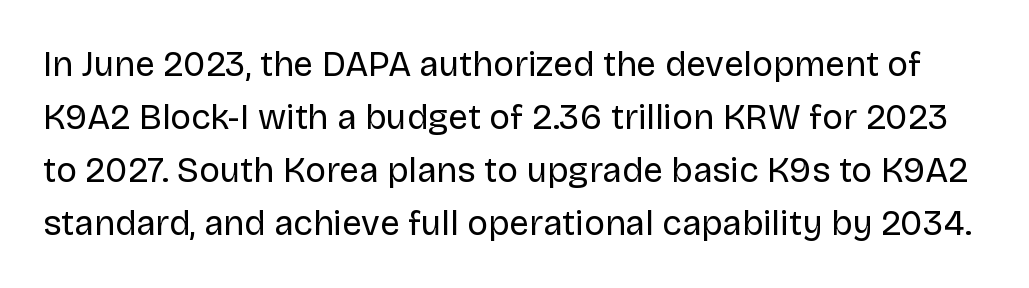
Q: Is the text bold? A: No.
Q: Is the text italic (slanted)? A: No, it is upright.
Q: Is the typeface a serif or a sans-serif typeface? A: Sans-serif.
Q: Is the text underlined? A: No.
Q: Is the spacing between letters normal or unusually wide? A: Normal.
Q: Is the spacing between lines tight, normal or loose? A: Normal.
Q: Width (condensed, normal, or wide)? A: Normal.
Q: Stroke contrast? A: Low.
Q: x-height? A: Large.
Q: Monospaced? A: No.
